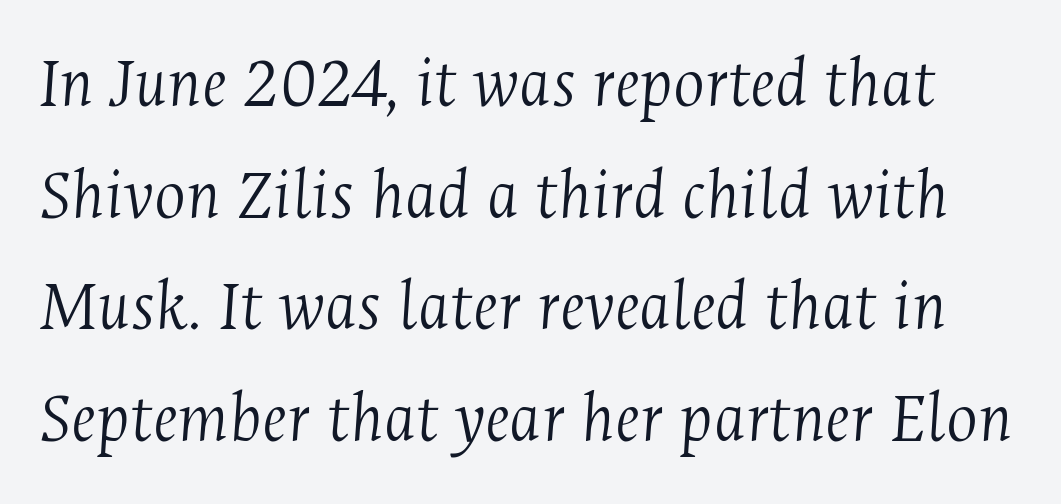
Q: Is the text bold? A: No.
Q: Is the text italic (slanted)? A: Yes, it leans right by about 4 degrees.
Q: Is the typeface a serif or a sans-serif typeface? A: Serif.
Q: Is the text underlined? A: No.
Q: Is the spacing between letters normal or unusually wide? A: Normal.
Q: Is the spacing between lines tight, normal or loose? A: Normal.
Q: Width (condensed, normal, or wide)? A: Condensed.
Q: Stroke contrast? A: Medium.
Q: x-height? A: Medium.
Q: Monospaced? A: No.
